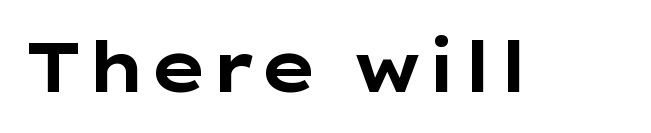
Each word holds together tightly as a unit, with standard inter-letter gaps. This sample uses an upright cut, with every glyph sitting square on the baseline. Beneath every word, the page is bare. Each letter's strokes conclude bluntly, with no projecting serifs. I'd describe the lettering as bold — thick and assertive.
